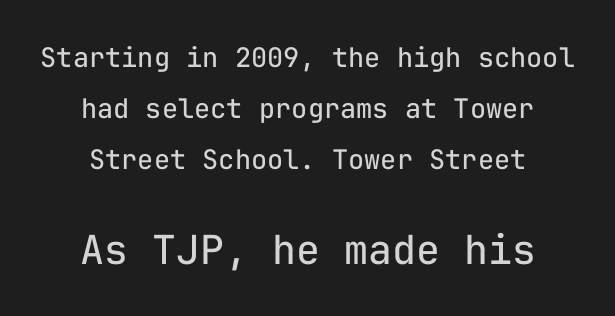
Monospaced: the letters line up in strict vertical columns. Vertical stems look standard width or narrower in stroke. Visually, the bottom section dominates because its glyphs are scaled up. The whitespace from short lines is split evenly between both sides.
